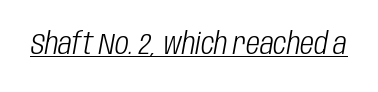
The image shows 30 px light, condensed type, italic (leaning right); set normal letter spacing, underlined; low stroke contrast and a large x-height.
